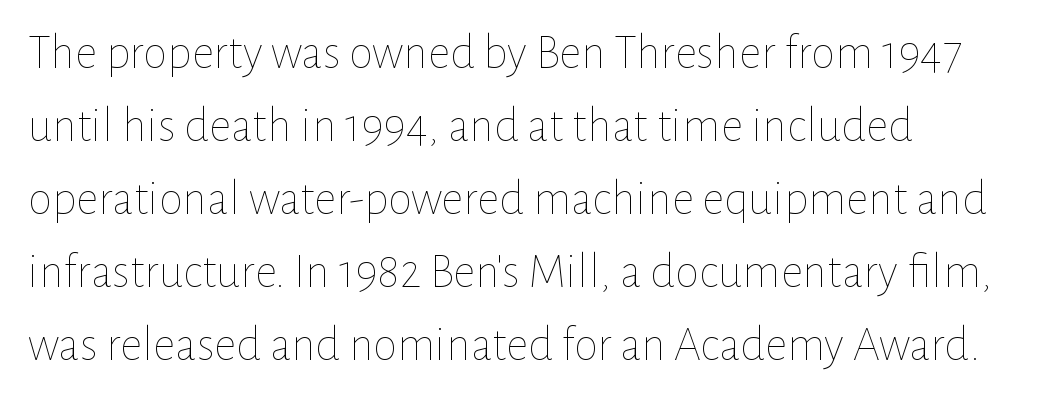
Q: Is the text bold? A: No.
Q: Is the text italic (slanted)? A: No, it is upright.
Q: Is the text underlined? A: No.
Q: Is the spacing between letters normal or unusually wide? A: Normal.
Q: Is the spacing between lines tight, normal or loose? A: Normal.
Q: Width (condensed, normal, or wide)? A: Normal.
Q: Stroke contrast? A: Low.
Q: x-height? A: Medium.
Q: Monospaced? A: No.
